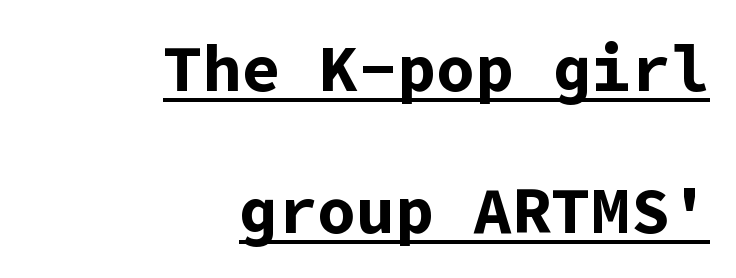
{"serif": "no", "italic": "no", "bold": "yes", "weight": "bold", "width": "normal", "stroke_contrast": "low", "x_height": "medium", "underline": "yes", "align": "right", "line_spacing": "loose", "line_spacing_ratio": 2.18, "letter_spacing": "normal", "letter_spacing_em": 0.0, "glyph_px": 65}
